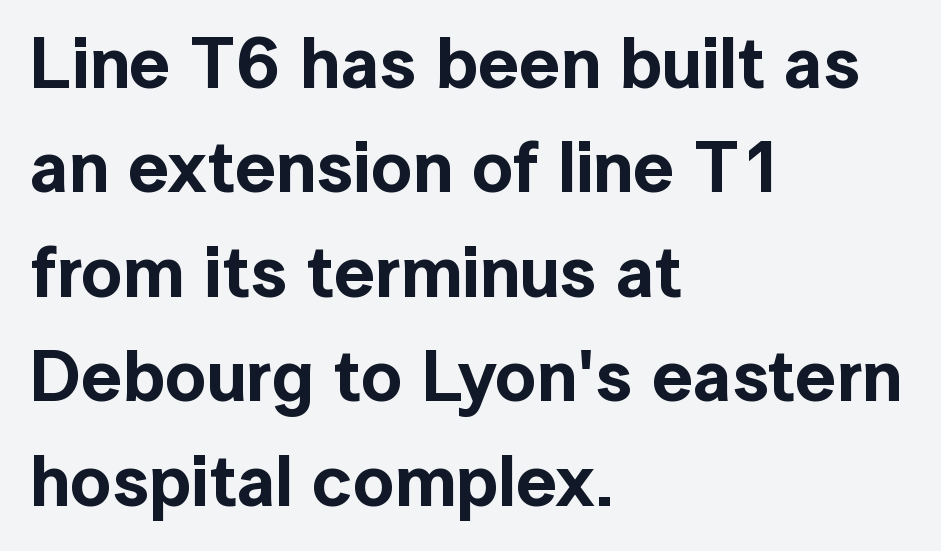
The letters sit at their default tracking, neither squeezed nor spread. A clean baseline with only descenders dipping below it. Font category for this specimen: sans-serif. Horizontal alignment here is leftward, the default for most running prose.
